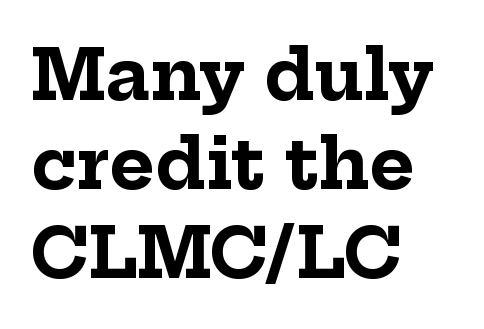
Q: Is the text bold? A: Yes.
Q: Is the text italic (slanted)? A: No, it is upright.
Q: Is the typeface a serif or a sans-serif typeface? A: Serif.
Q: Is the text underlined? A: No.
Q: How is the paragraph aligned? A: Left-aligned.
Q: Is the spacing between letters normal or unusually wide? A: Normal.
Q: Is the spacing between lines tight, normal or loose? A: Normal.
Q: Width (condensed, normal, or wide)? A: Normal.
Q: Stroke contrast? A: Low.
Q: x-height? A: Medium.
Q: Monospaced? A: No.
